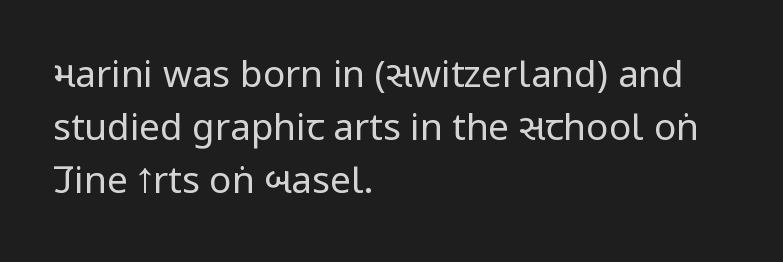
Characters remain perfectly vertical along every line. A light-to-regular cut is what we see here. You could not count columns in this text — the font is proportionally spaced. In terms of leading, this rendering sits right in the middle. The type family on display is of the sans-serif kind. Look at the tracking — it's just the regular setting, nothing added.
